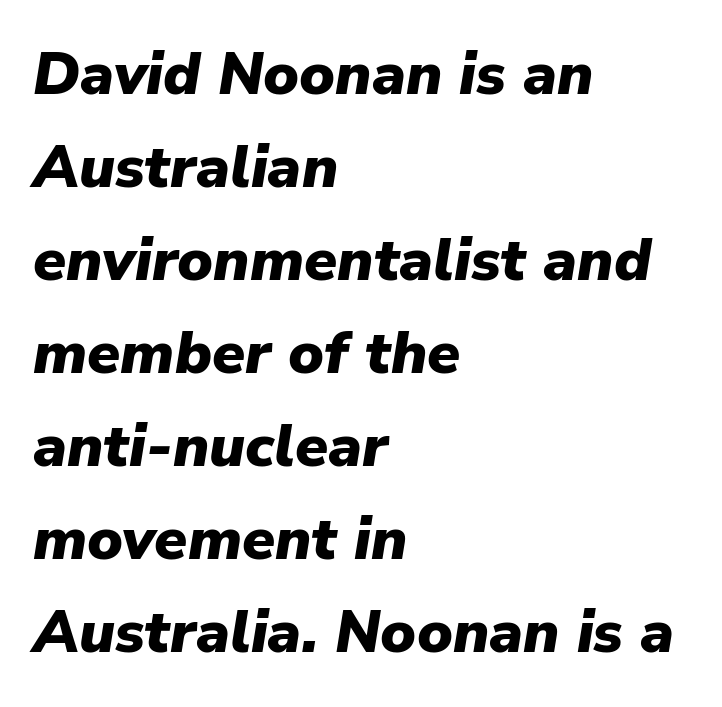
The image shows 60 px heavy type, italic (leaning right); set left-aligned, normal line spacing (1.55x), normal letter spacing, not underlined; low stroke contrast and a medium x-height.
